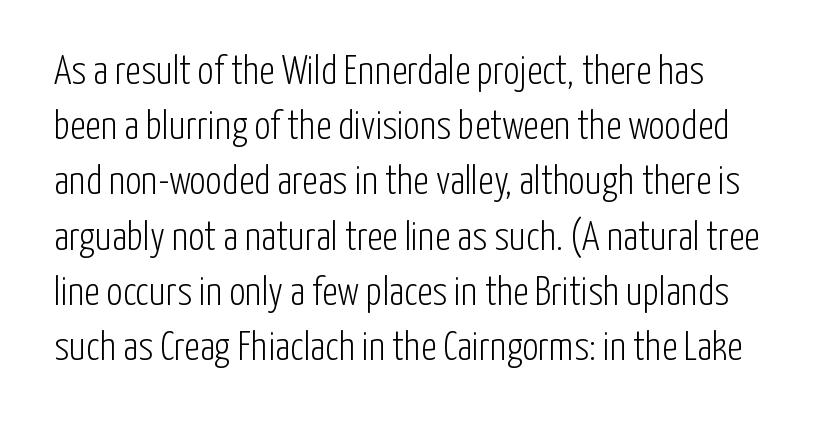
The image shows 40 px light, condensed sans-serif type, upright; set normal line spacing (1.38x), normal letter spacing, not underlined; low stroke contrast and a medium x-height.
